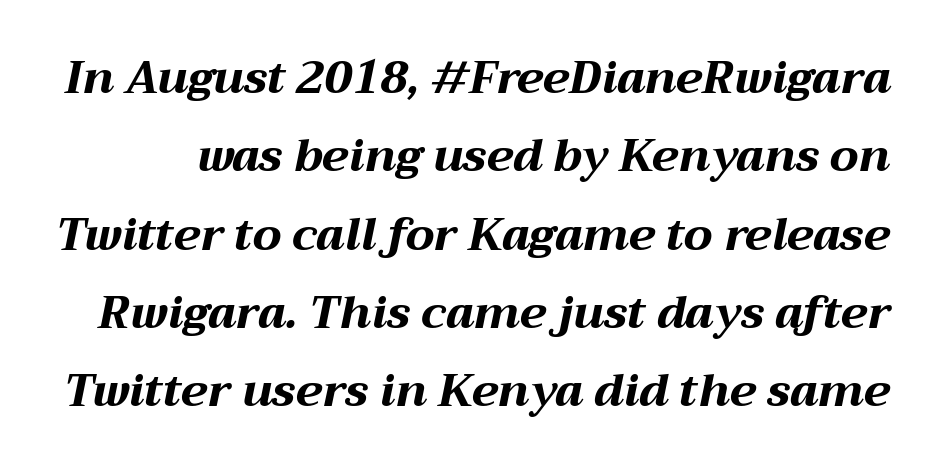
The image shows 45 px bold, wide type, italic (leaning right); set line spacing 1.74x, normal letter spacing, not underlined; medium stroke contrast and a medium x-height.
